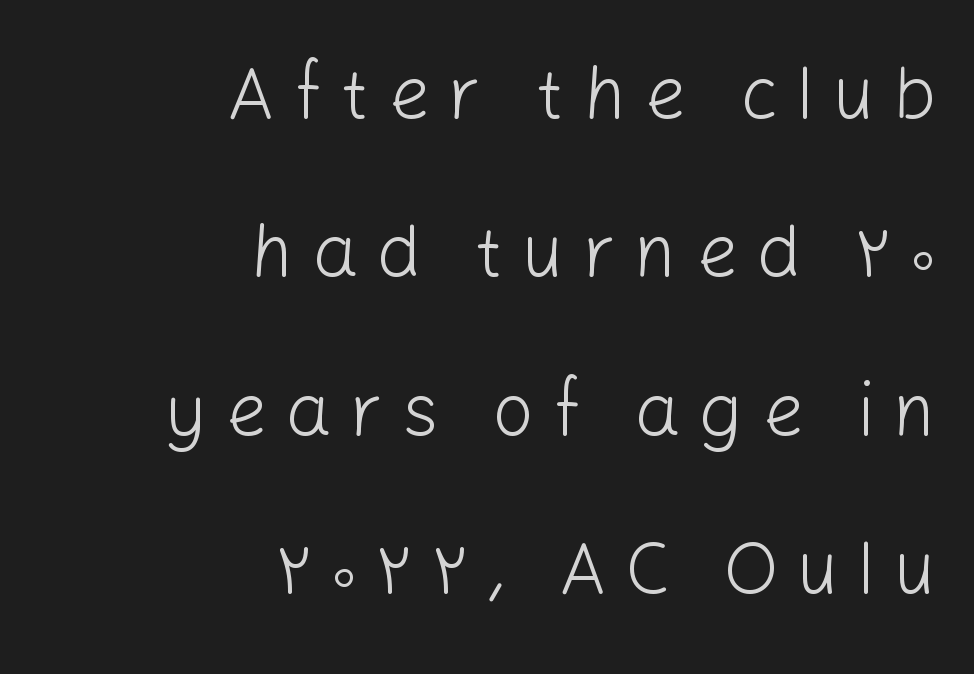
The image shows 73 px light sans-serif type, upright; set right-aligned, loose line spacing (2.17x), unusually wide letter spacing (+0.25 em), not underlined; low stroke contrast and a medium x-height.
